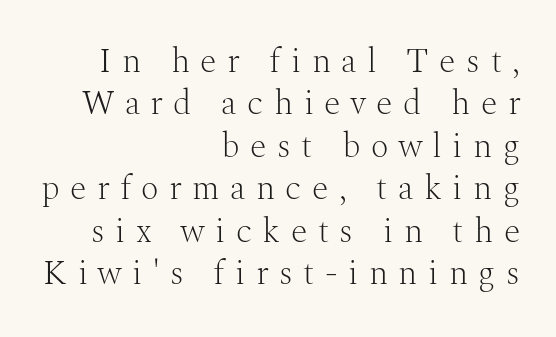
Q: Is the text bold? A: No.
Q: Is the text italic (slanted)? A: No, it is upright.
Q: Is the typeface a serif or a sans-serif typeface? A: Serif.
Q: Is the text underlined? A: No.
Q: How is the paragraph aligned? A: Right-aligned.
Q: Is the spacing between letters normal or unusually wide? A: Unusually wide.
Q: Is the spacing between lines tight, normal or loose? A: Normal.
Q: Width (condensed, normal, or wide)? A: Normal.
Q: Stroke contrast? A: Medium.
Q: x-height? A: Medium.
Q: Monospaced? A: No.
